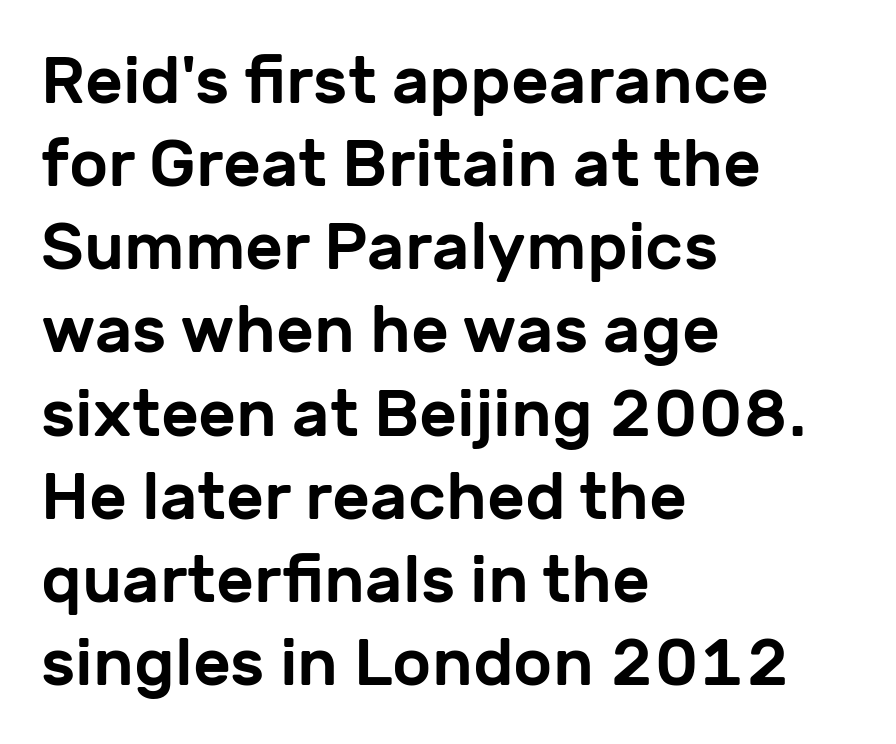
Each line starts at the same left margin while the right side varies. What kind of face is this? One without serifs — a sans. The gaps between neighbouring characters are ordinary and unremarkable. In terms of posture, this sample is upright. This sample keeps an unexceptional amount of space between lines. Descender tails drop into unmarked territory.
